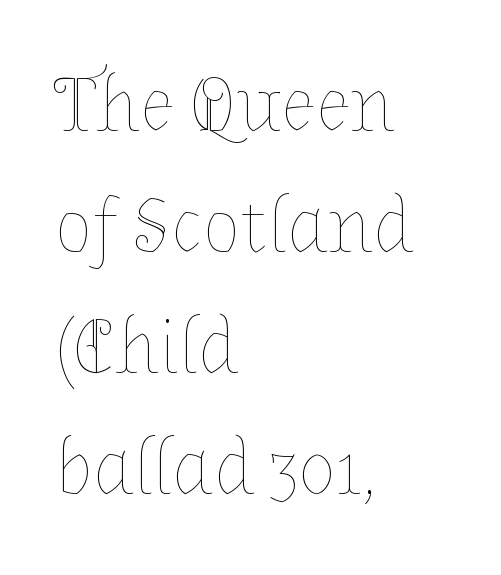
Here the designer chose a conventional face with non-uniform glyph widths. Has an underline been added? It has not. The compositor pushed each line to the left boundary. These lines were composed using upright roman letters.
